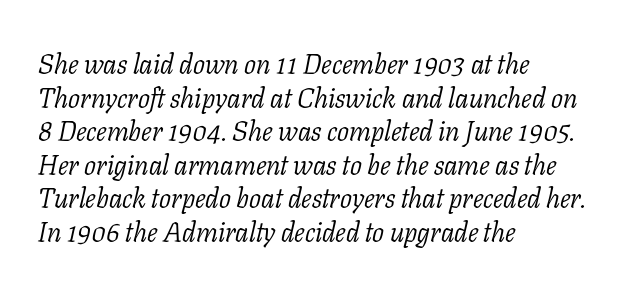
The image shows 28 px light serif type, italic (leaning right); set left-aligned, line spacing 1.2x, normal letter spacing, not underlined; low stroke contrast and a medium x-height.
